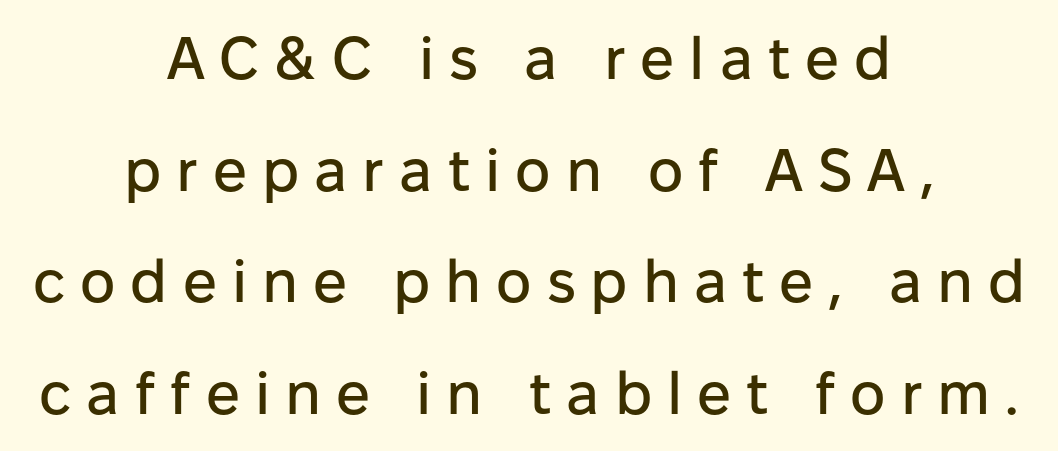
The image shows 60 px sans-serif type, upright; set centered, line spacing 1.86x, unusually wide letter spacing (+0.25 em), not underlined; low stroke contrast and a medium x-height.
